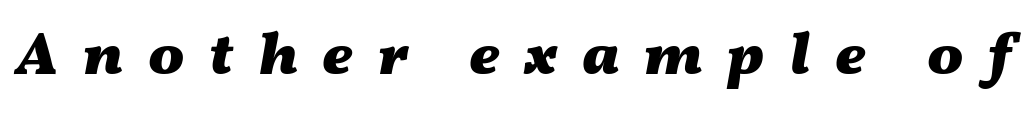
{"italic": "yes", "lean": "right", "slant_degrees": 11, "bold": "yes", "weight": "heavy", "width": "wide", "stroke_contrast": "medium", "x_height": "medium", "monospaced": "no", "underline": "no", "letter_spacing": "wide", "letter_spacing_em": 0.41, "glyph_px": 60}
